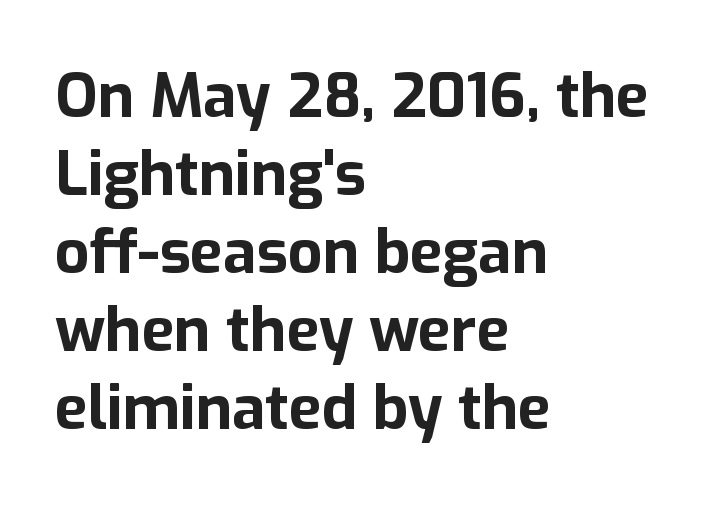
{"serif": "no", "italic": "no", "bold": "yes", "weight": "bold", "width": "normal", "stroke_contrast": "low", "x_height": "medium", "monospaced": "no", "underline": "no", "align": "left", "line_spacing": "normal", "line_spacing_ratio": 1.28, "letter_spacing": "normal", "letter_spacing_em": 0.0, "glyph_px": 61}
